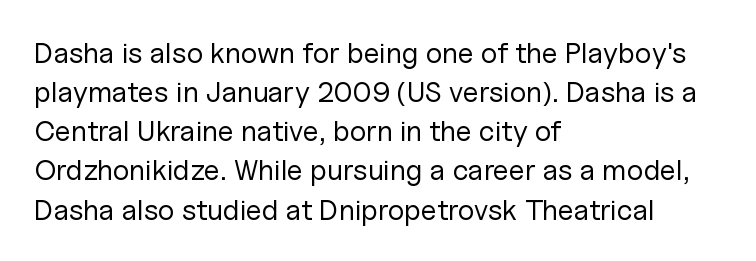
Q: Is the text bold? A: No.
Q: Is the text italic (slanted)? A: No, it is upright.
Q: Is the typeface a serif or a sans-serif typeface? A: Sans-serif.
Q: Is the text underlined? A: No.
Q: How is the paragraph aligned? A: Left-aligned.
Q: Is the spacing between letters normal or unusually wide? A: Normal.
Q: Is the spacing between lines tight, normal or loose? A: Normal.
Q: Width (condensed, normal, or wide)? A: Normal.
Q: Stroke contrast? A: Low.
Q: x-height? A: Medium.
Q: Monospaced? A: No.
